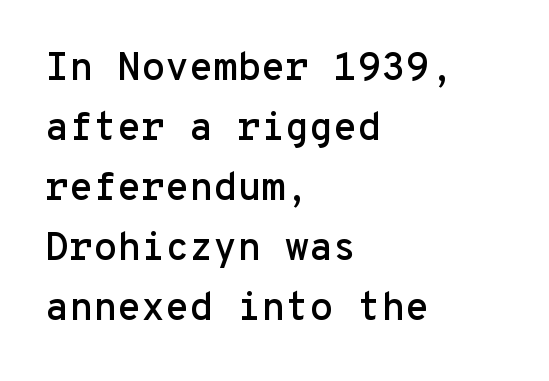
The image shows 39 px sans-serif type, upright, monospaced; set left-aligned, normal line spacing (1.54x), normal letter spacing, not underlined; low stroke contrast and a medium x-height.
